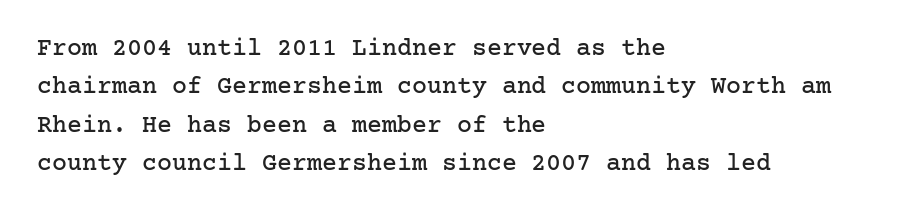
Q: Is the text italic (slanted)? A: No, it is upright.
Q: Is the text underlined? A: No.
Q: How is the paragraph aligned? A: Left-aligned.
Q: Is the spacing between letters normal or unusually wide? A: Normal.
Q: Is the spacing between lines tight, normal or loose? A: Normal.
